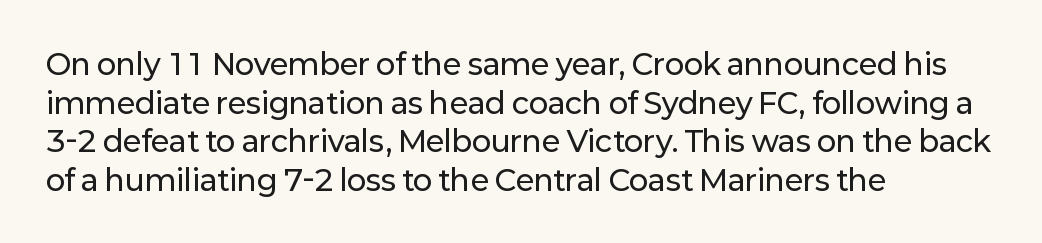
Q: Is the text italic (slanted)? A: No, it is upright.
Q: Is the typeface a serif or a sans-serif typeface? A: Sans-serif.
Q: Is the text underlined? A: No.
Q: How is the paragraph aligned? A: Left-aligned.
Q: Is the spacing between letters normal or unusually wide? A: Normal.
Q: Is the spacing between lines tight, normal or loose? A: Normal.
Q: Width (condensed, normal, or wide)? A: Normal.
Q: Stroke contrast? A: Low.
Q: x-height? A: Medium.
Q: Monospaced? A: No.
